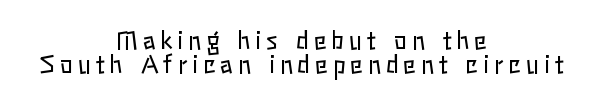
Q: Is the text bold? A: No.
Q: Is the text italic (slanted)? A: No, it is upright.
Q: Is the text underlined? A: No.
Q: How is the paragraph aligned? A: Centered.
Q: Is the spacing between letters normal or unusually wide? A: Unusually wide.
Q: Is the spacing between lines tight, normal or loose? A: Tight.
